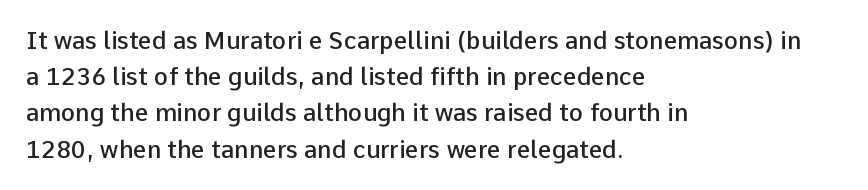
The image shows 24 px text type, upright; set left-aligned, normal line spacing (1.51x), normal letter spacing, not underlined.
